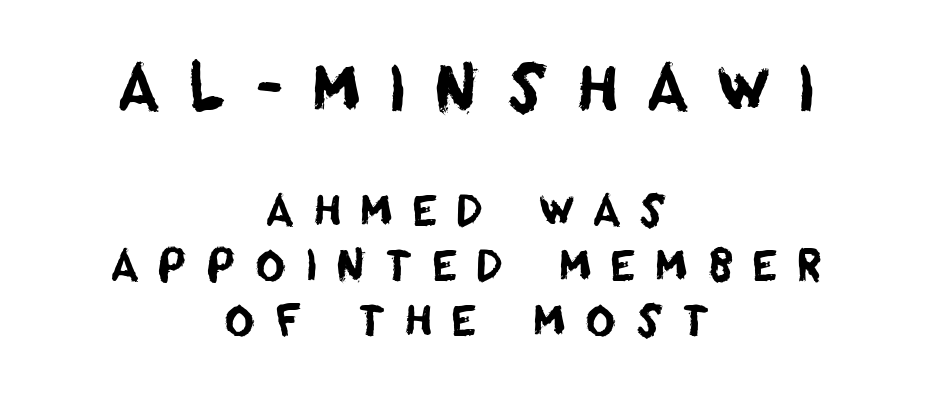
Q: Is the typeface a serif or a sans-serif typeface? A: Sans-serif.
Q: Is the text underlined? A: No.
Q: How is the paragraph aligned? A: Centered.
Q: Is the spacing between letters normal or unusually wide? A: Unusually wide.
Q: Is the spacing between lines tight, normal or loose? A: Normal.
Q: Which block of text is set in a larger size, the first (top) or the second (bottom)? A: The first (top) one.
Q: Width (condensed, normal, or wide)? A: Normal.
Q: Stroke contrast? A: Low.
Q: x-height? A: Large.
Q: Monospaced? A: No.
